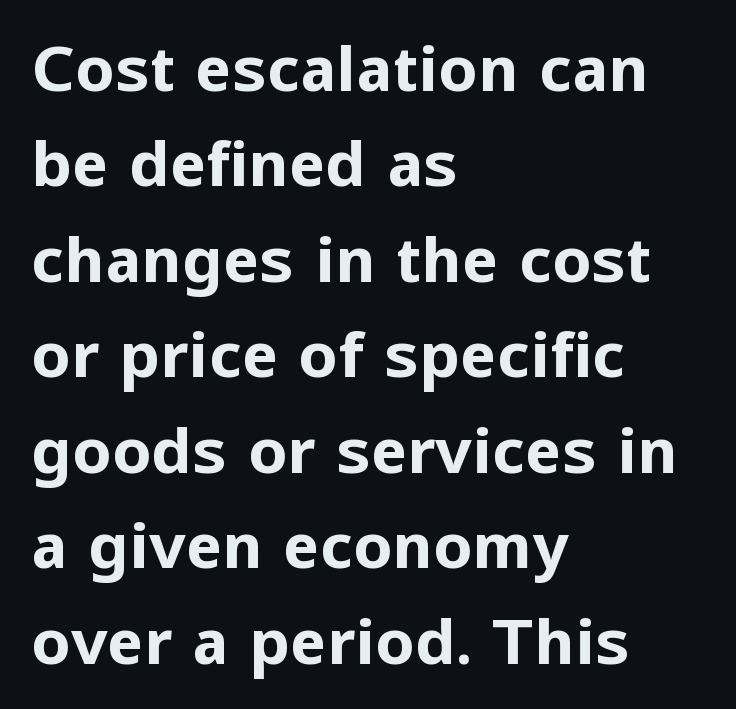
{"serif": "no", "italic": "no", "bold": "yes", "weight": "bold", "width": "normal", "stroke_contrast": "low", "x_height": "medium", "monospaced": "no", "underline": "no", "align": "left", "line_spacing": "normal", "line_spacing_ratio": 1.54, "letter_spacing": "normal", "letter_spacing_em": 0.0, "glyph_px": 62}
